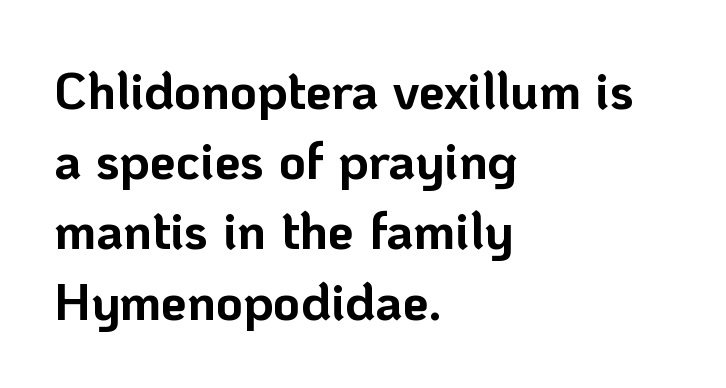
Q: Is the text bold? A: Yes.
Q: Is the text italic (slanted)? A: No, it is upright.
Q: Is the typeface a serif or a sans-serif typeface? A: Sans-serif.
Q: Is the text underlined? A: No.
Q: How is the paragraph aligned? A: Left-aligned.
Q: Is the spacing between letters normal or unusually wide? A: Normal.
Q: Is the spacing between lines tight, normal or loose? A: Normal.
Q: Width (condensed, normal, or wide)? A: Normal.
Q: Stroke contrast? A: Low.
Q: x-height? A: Medium.
Q: Monospaced? A: No.
